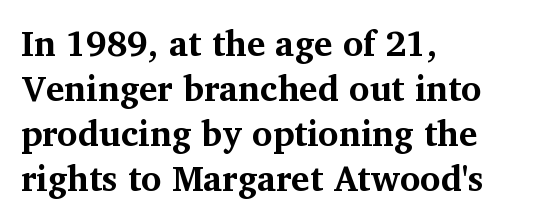
The image shows 35 px bold serif type, upright; set left-aligned, normal line spacing (1.29x), normal letter spacing, not underlined; medium stroke contrast and a medium x-height.
